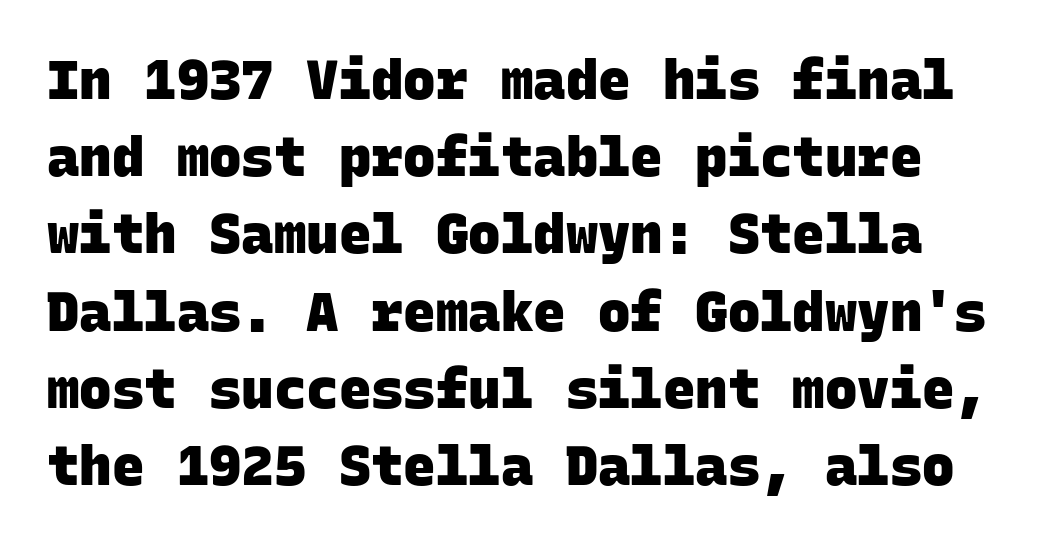
{"serif": "no", "bold": "yes", "weight": "heavy", "width": "normal", "stroke_contrast": "low", "x_height": "large", "monospaced": "yes", "underline": "no", "line_spacing": "normal", "line_spacing_ratio": 1.43, "letter_spacing": "normal", "letter_spacing_em": 0.0, "glyph_px": 54}
